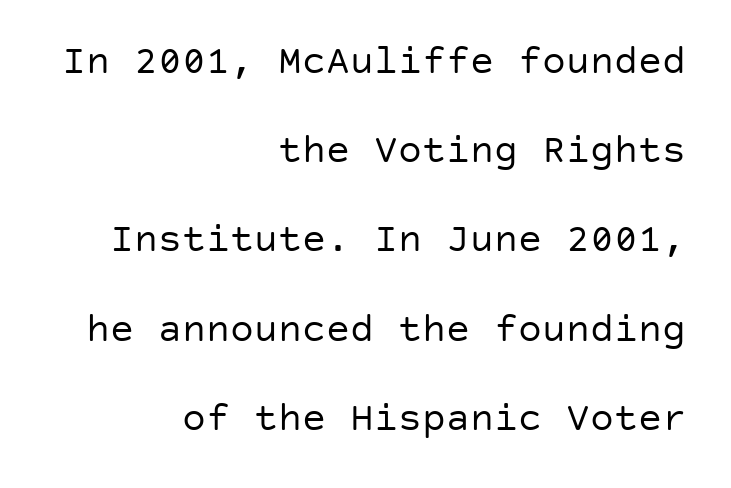
Q: Is the text bold? A: No.
Q: Is the text italic (slanted)? A: No, it is upright.
Q: Is the typeface a serif or a sans-serif typeface? A: Sans-serif.
Q: Is the text underlined? A: No.
Q: How is the paragraph aligned? A: Right-aligned.
Q: Is the spacing between letters normal or unusually wide? A: Normal.
Q: Is the spacing between lines tight, normal or loose? A: Loose.
Q: Width (condensed, normal, or wide)? A: Normal.
Q: Stroke contrast? A: Low.
Q: x-height? A: Large.
